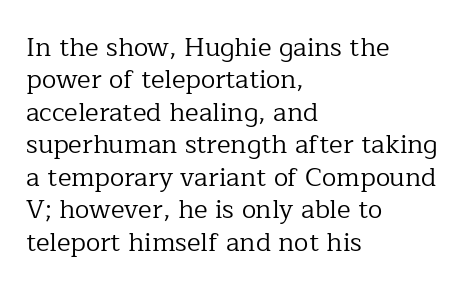
Line spacing here is normal. Nobody touched the tracking dial on this one. Quick note: underline off. Designer's note — italics off, roman on. The lines are quadded left.
